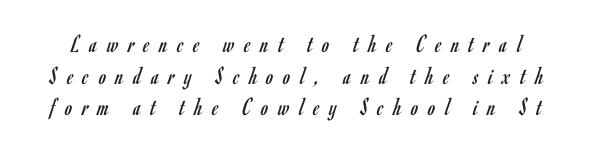
The image shows 26 px text type; set line spacing 1.22x, unusually wide letter spacing (+0.38 em), not underlined.
